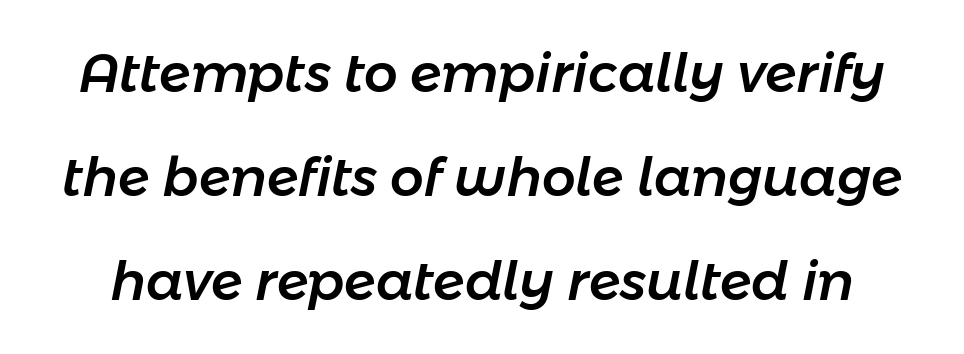
{"italic": "yes", "lean": "right", "slant_degrees": 11, "width": "normal", "stroke_contrast": "low", "x_height": "medium", "monospaced": "no", "underline": "no", "line_spacing": "loose", "line_spacing_ratio": 1.96, "letter_spacing": "normal", "letter_spacing_em": 0.0, "glyph_px": 53}
